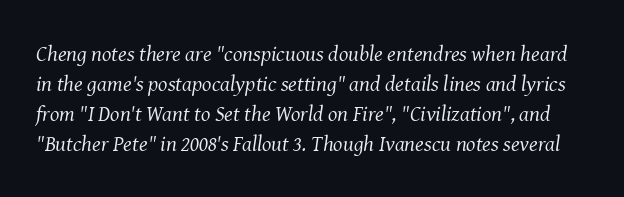
{"italic": "yes", "lean": "right", "slant_degrees": 8, "bold": "no", "underline": "no", "line_spacing": "normal", "line_spacing_ratio": 1.37, "letter_spacing": "normal", "letter_spacing_em": 0.0, "glyph_px": 22}
